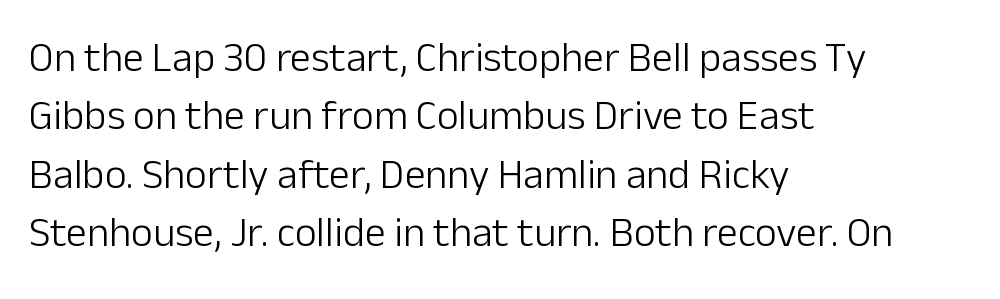
{"serif": "no", "italic": "no", "bold": "no", "weight": "light", "width": "normal", "stroke_contrast": "low", "x_height": "medium", "monospaced": "no", "underline": "no", "align": "left", "line_spacing": "normal", "line_spacing_ratio": 1.39, "letter_spacing": "normal", "letter_spacing_em": 0.0, "glyph_px": 42}
